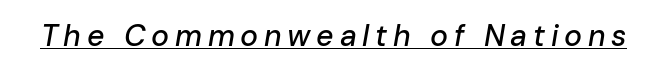
The image shows 30 px text type, italic (leaning right); set underlined; low stroke contrast and a medium x-height.
